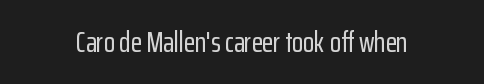
The image shows 29 px condensed sans-serif type, upright; set centered, normal letter spacing, not underlined; low stroke contrast and a medium x-height.
